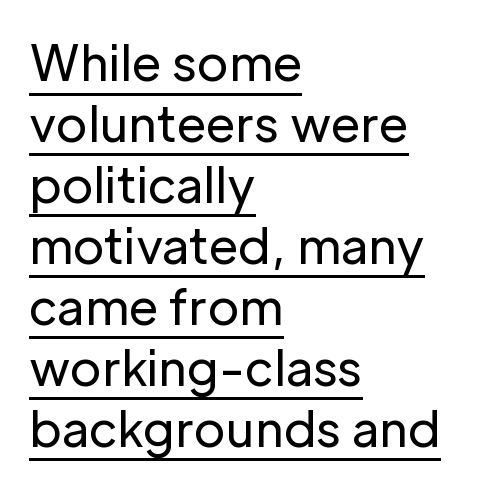
The rendering shows plain stroke endings on the letterforms — a sans-serif design. Each word holds together tightly as a unit, with standard inter-letter gaps. These lines stack with their left ends in a neat column. Weight: in the light-to-regular range.
